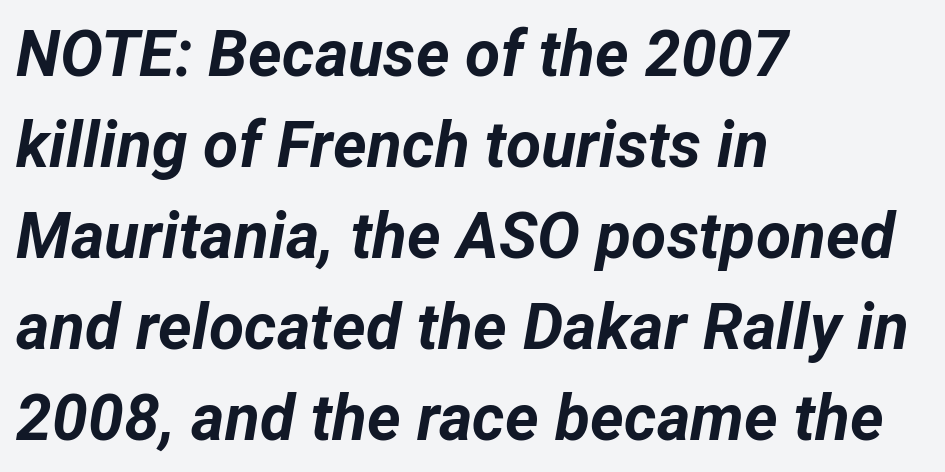
Vertical spacing — default. Beneath every word, the page is bare. The font is running at its bold setting. These lines stack with their left ends in a neat column. Quick note: italic. This sample uses plain, unmodified letter spacing.
